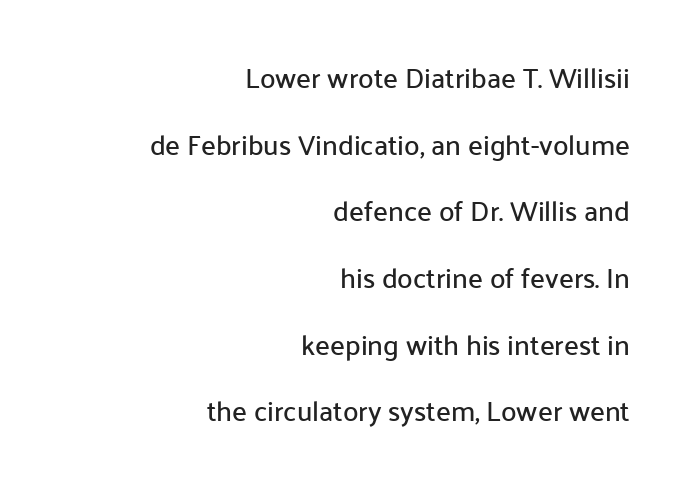
{"serif": "no", "italic": "no", "width": "normal", "stroke_contrast": "low", "x_height": "medium", "monospaced": "no", "underline": "no", "align": "right", "line_spacing": "loose", "line_spacing_ratio": 2.38, "letter_spacing": "normal", "letter_spacing_em": 0.0, "glyph_px": 28}
